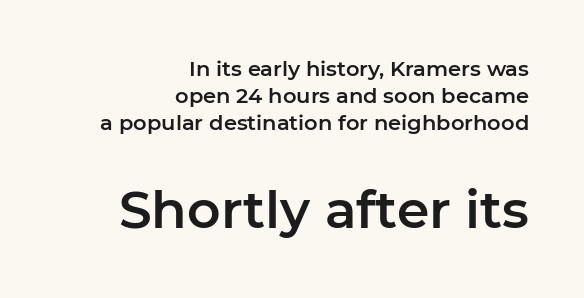
{"serif": "no", "italic": "no", "width": "normal", "stroke_contrast": "low", "x_height": "medium", "monospaced": "no", "underline": "no", "align": "right", "line_spacing": "normal", "line_spacing_ratio": 1.28, "letter_spacing": "normal", "letter_spacing_em": 0.0, "larger_block": "second", "size_ratio": 2.48, "glyph_px": 52}
